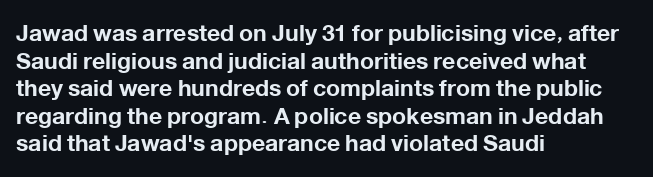
The letters stand upright; this is a roman face. Each word holds together tightly as a unit, with standard inter-letter gaps. Underline: absent. Notice how thick the strokes are: this is what a full bold looks like. The setting favours the left margin, as ordinary paragraphs usually do.
